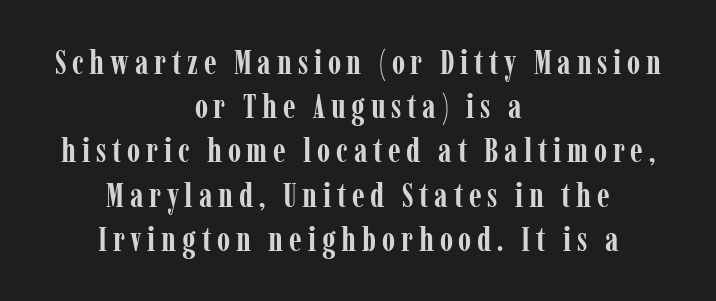
Q: Is the text bold? A: Yes.
Q: Is the text italic (slanted)? A: No, it is upright.
Q: Is the typeface a serif or a sans-serif typeface? A: Serif.
Q: Is the text underlined? A: No.
Q: How is the paragraph aligned? A: Centered.
Q: Is the spacing between lines tight, normal or loose? A: Normal.
Q: Width (condensed, normal, or wide)? A: Condensed.
Q: Stroke contrast? A: Low.
Q: x-height? A: Medium.
Q: Monospaced? A: No.
